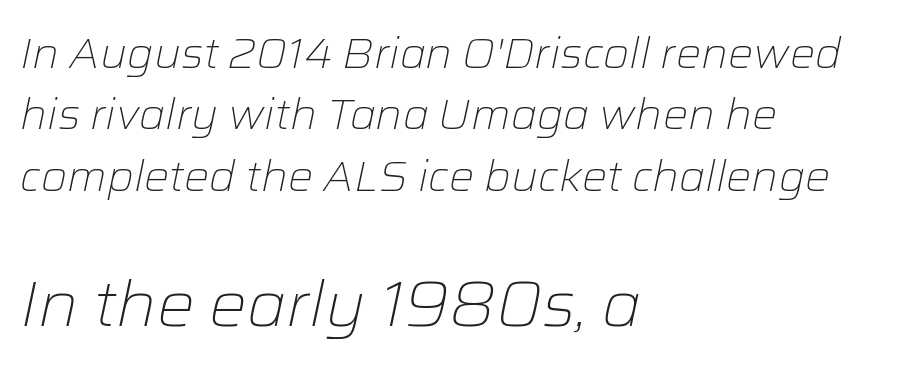
The image shows 63 px light type, italic (leaning right); set left-aligned, normal line spacing (1.46x), normal letter spacing, not underlined; the second (bottom) block is 1.5x larger; low stroke contrast and a medium x-height.
